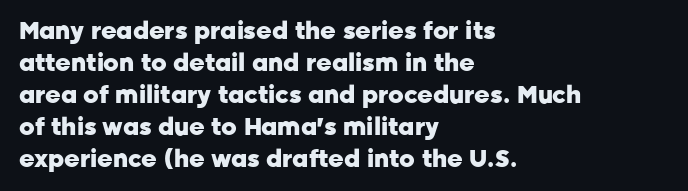
The image shows 24 px bold type, upright; set left-aligned, normal line spacing (1.33x), normal letter spacing, not underlined.
